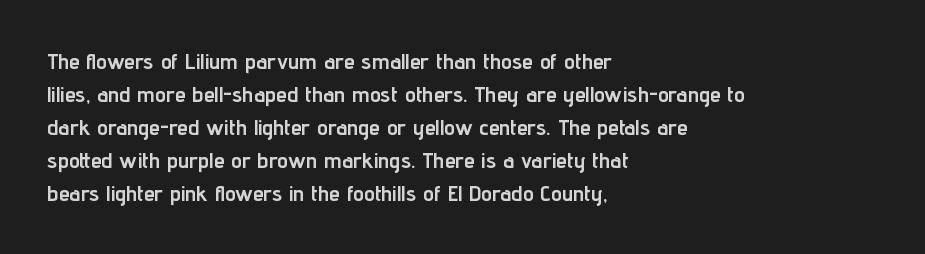
You'd pick this weight for a headline — it's a proper bold. The lettering holds an erect, upright posture throughout. Glance below the letters and you will spot only blank space. Layout note: lines flush left. Characters follow at the spacing the type designer built in. These lines sit exactly where default settings would place them.
